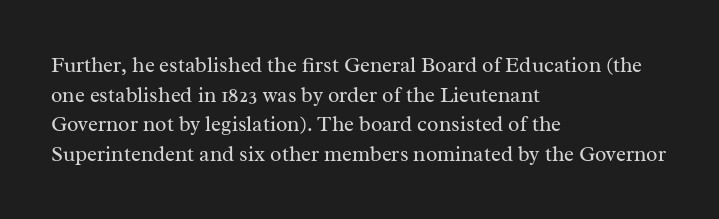
Q: Is the text bold? A: No.
Q: Is the text italic (slanted)? A: No, it is upright.
Q: Is the text underlined? A: No.
Q: How is the paragraph aligned? A: Left-aligned.
Q: Is the spacing between letters normal or unusually wide? A: Normal.
Q: Is the spacing between lines tight, normal or loose? A: Normal.
